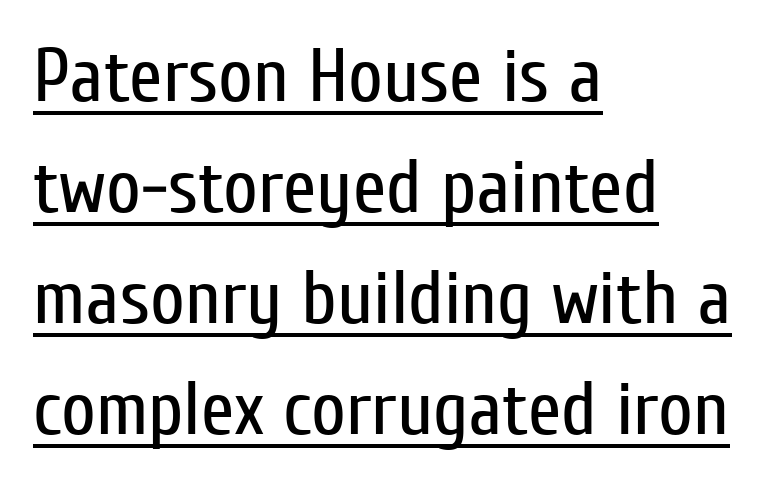
{"serif": "no", "italic": "no", "bold": "no", "weight": "regular", "width": "condensed", "stroke_contrast": "low", "x_height": "medium", "monospaced": "no", "underline": "yes", "align": "left", "line_spacing": "normal", "line_spacing_ratio": 1.46, "letter_spacing": "normal", "letter_spacing_em": 0.0, "glyph_px": 76}
